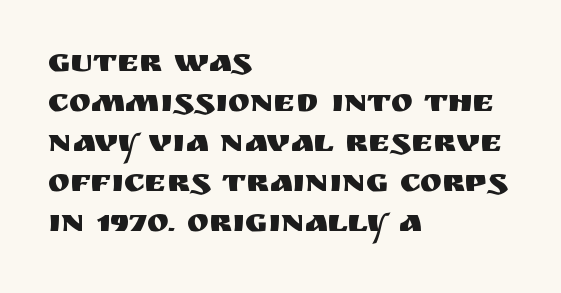
Q: Is the text italic (slanted)? A: No, it is upright.
Q: Is the typeface a serif or a sans-serif typeface? A: Sans-serif.
Q: Is the text underlined? A: No.
Q: How is the paragraph aligned? A: Left-aligned.
Q: Is the spacing between letters normal or unusually wide? A: Normal.
Q: Width (condensed, normal, or wide)? A: Normal.
Q: Stroke contrast? A: Medium.
Q: x-height? A: Large.
Q: Monospaced? A: No.
